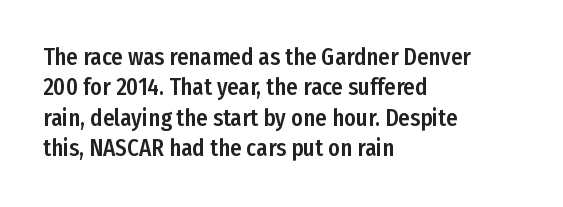
{"italic": "no", "underline": "no", "align": "left", "line_spacing": "normal", "line_spacing_ratio": 1.32, "letter_spacing": "normal", "letter_spacing_em": 0.0, "glyph_px": 23}
